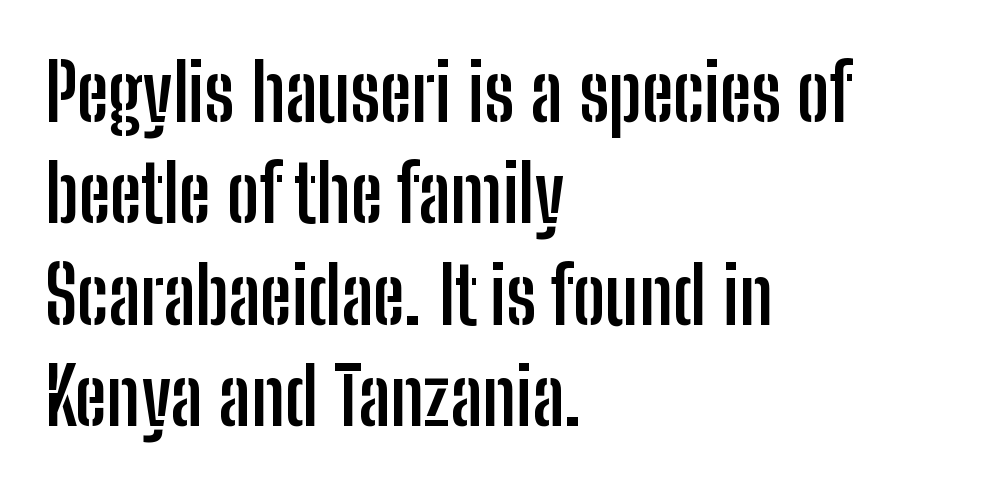
{"serif": "no", "italic": "no", "bold": "yes", "weight": "semibold", "width": "condensed", "stroke_contrast": "low", "x_height": "medium", "monospaced": "no", "underline": "no", "align": "left", "line_spacing": "normal", "line_spacing_ratio": 1.3, "letter_spacing": "normal", "letter_spacing_em": 0.0, "glyph_px": 78}
